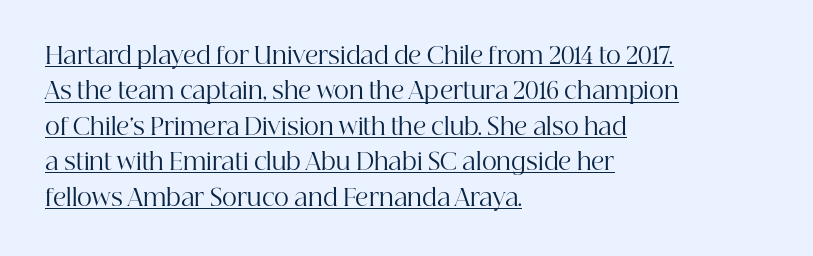
The image shows 23 px text type, upright; set left-aligned, normal line spacing (1.54x), normal letter spacing, underlined.
